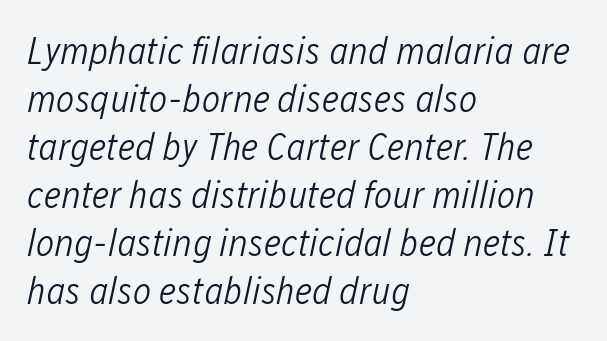
Stems and bowls with no extra thickness — not bold. The space directly below the letters is spotless. Italic: yes, the glyphs are oblique. The lines are quadded left. These lines are rendered in a variable-pitch font. Short note: letters normally spaced.
